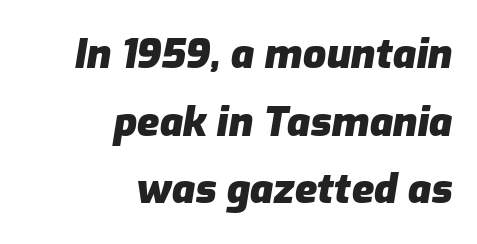
The image shows 41 px heavy type, italic (leaning right); set right-aligned, normal line spacing (1.65x), normal letter spacing, not underlined; low stroke contrast and a medium x-height.
